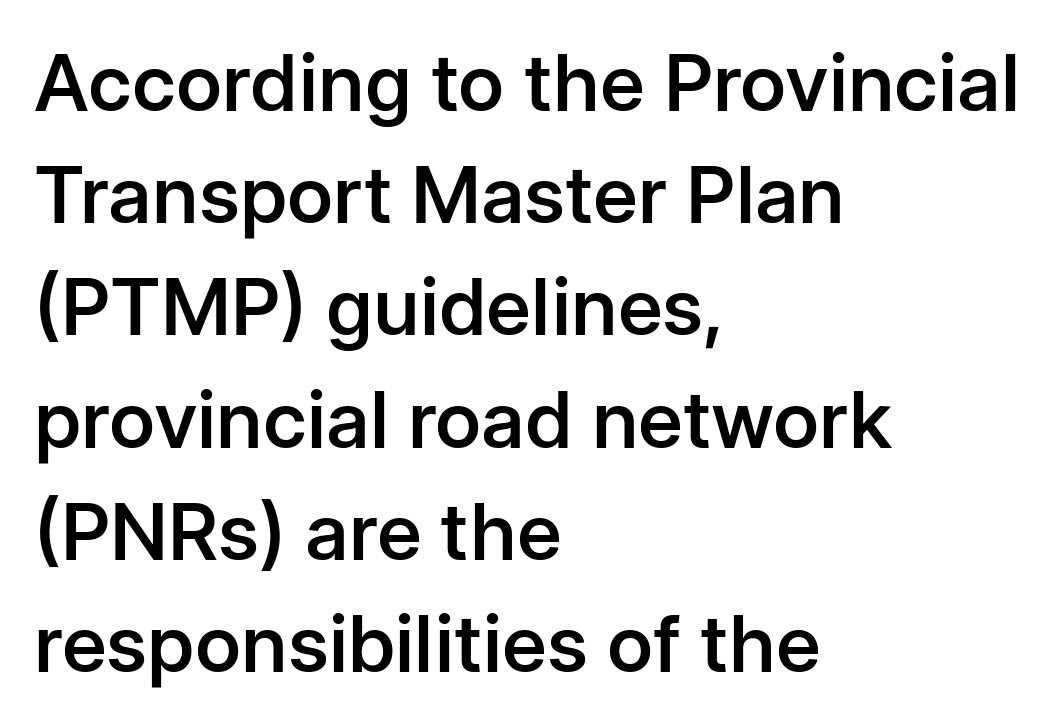
{"serif": "no", "italic": "no", "bold": "semi", "weight": "semibold", "width": "normal", "stroke_contrast": "low", "x_height": "medium", "monospaced": "no", "underline": "no", "align": "left", "line_spacing": "normal", "line_spacing_ratio": 1.42, "letter_spacing": "normal", "letter_spacing_em": 0.0, "glyph_px": 79}
